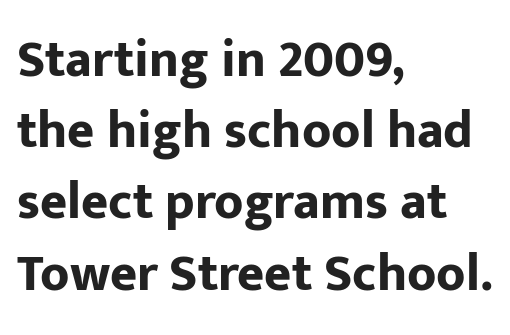
Q: Is the text bold? A: Yes.
Q: Is the text italic (slanted)? A: No, it is upright.
Q: Is the typeface a serif or a sans-serif typeface? A: Sans-serif.
Q: Is the text underlined? A: No.
Q: How is the paragraph aligned? A: Left-aligned.
Q: Is the spacing between letters normal or unusually wide? A: Normal.
Q: Is the spacing between lines tight, normal or loose? A: Normal.
Q: Width (condensed, normal, or wide)? A: Normal.
Q: Stroke contrast? A: Low.
Q: x-height? A: Medium.
Q: Monospaced? A: No.
